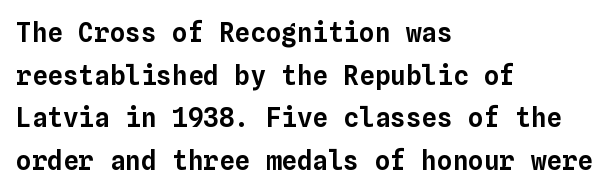
{"italic": "no", "underline": "no", "align": "left", "line_spacing": "normal", "line_spacing_ratio": 1.64, "letter_spacing": "normal", "letter_spacing_em": 0.0, "glyph_px": 26}
